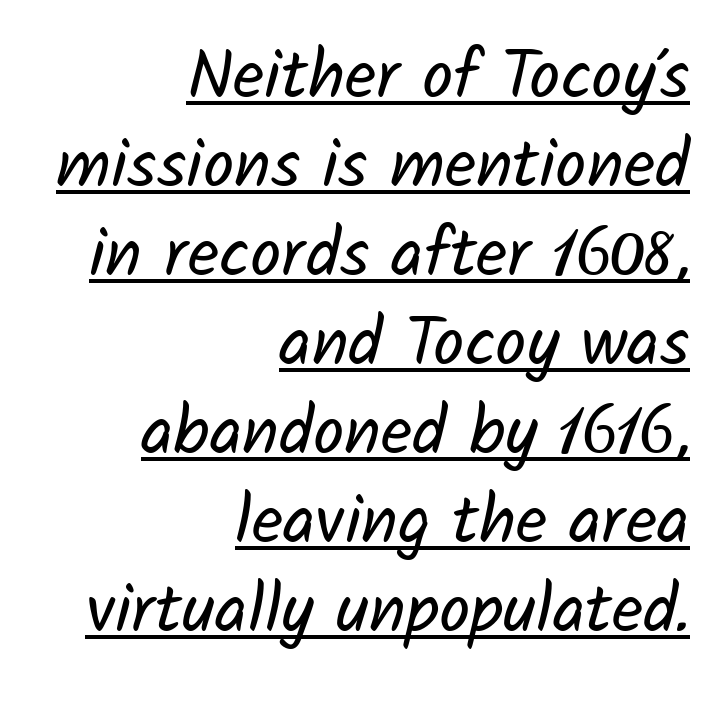
Honestly, the underline is the first thing you notice here. Where is the straight margin? On the right. Heft: none added — not bold. The line-height multiplier appears to be the usual default. Each letter's strokes conclude bluntly, with no projecting serifs.
